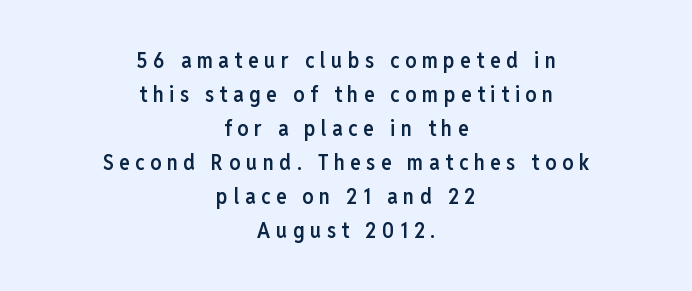
Do the letters lean? They stand straight. Set as a demibold, roughly 600 on the weight scale. Horizontal bands of white between lines are of average thickness. The passage is arranged like a title page — every line centered. The zone under the glyphs is completely vacant. The letterforms stand isolated, each surrounded by extra space.
